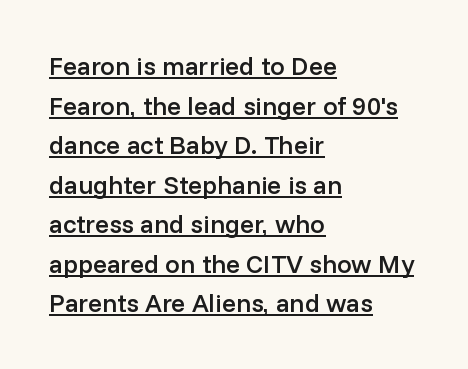
The image shows 26 px text type, upright; set left-aligned, normal line spacing (1.52x), normal letter spacing, underlined.
